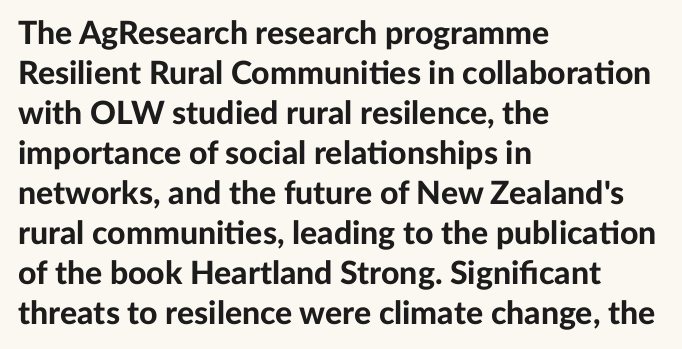
{"serif": "no", "italic": "no", "bold": "yes", "weight": "bold", "width": "normal", "stroke_contrast": "low", "x_height": "medium", "monospaced": "no", "underline": "no", "align": "left", "line_spacing": "normal", "line_spacing_ratio": 1.25, "letter_spacing": "normal", "letter_spacing_em": 0.0, "glyph_px": 32}
